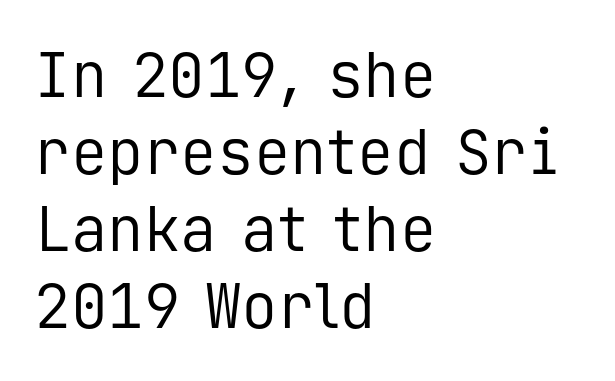
Check under the words: just untouched page. Think standard paragraph weight, or any step lighter than that. A typesetter would call this zero additional tracking. All the whitespace from short lines collects on the right.
